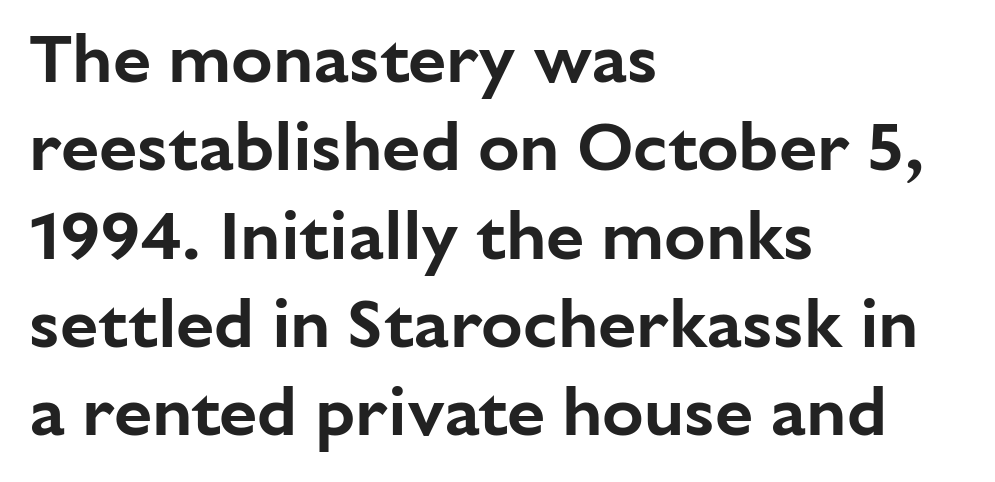
{"serif": "no", "italic": "no", "width": "normal", "stroke_contrast": "low", "x_height": "medium", "monospaced": "no", "underline": "no", "align": "left", "line_spacing": "normal", "line_spacing_ratio": 1.28, "letter_spacing": "normal", "letter_spacing_em": 0.0, "glyph_px": 69}
